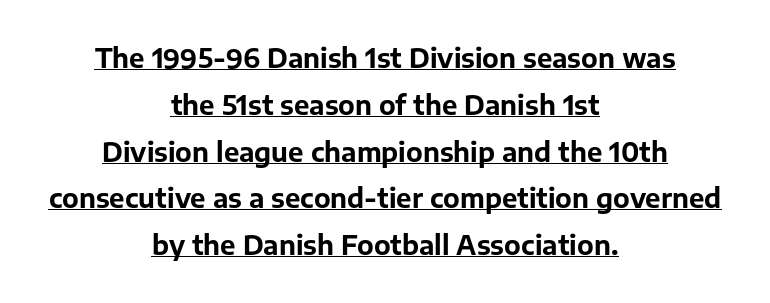
Q: Is the text bold? A: Yes.
Q: Is the text italic (slanted)? A: No, it is upright.
Q: Is the text underlined? A: Yes.
Q: How is the paragraph aligned? A: Centered.
Q: Is the spacing between letters normal or unusually wide? A: Normal.
